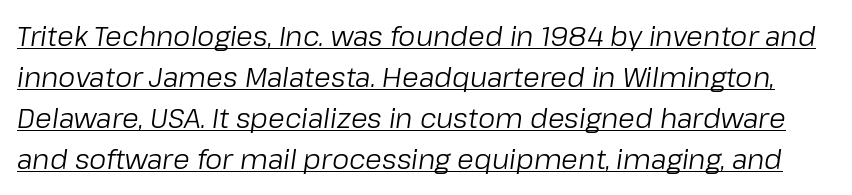
Q: Is the text bold? A: No.
Q: Is the text italic (slanted)? A: Yes, it leans right by about 8 degrees.
Q: Is the text underlined? A: Yes.
Q: Is the spacing between letters normal or unusually wide? A: Normal.
Q: Is the spacing between lines tight, normal or loose? A: Normal.
